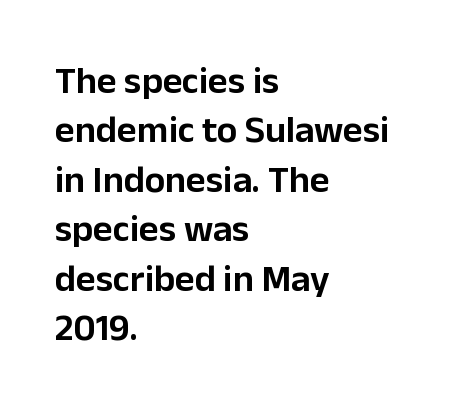
Lines of text with bare space underneath. Ordinary non-slanted type is in use. Is this a sans? Yes — the strokes have no serifs. Is this a fixed-width face? No — the glyphs have proportional, varying widths. The passage shown stacks its lines at a standard gap. Each word holds together tightly as a unit, with standard inter-letter gaps.
